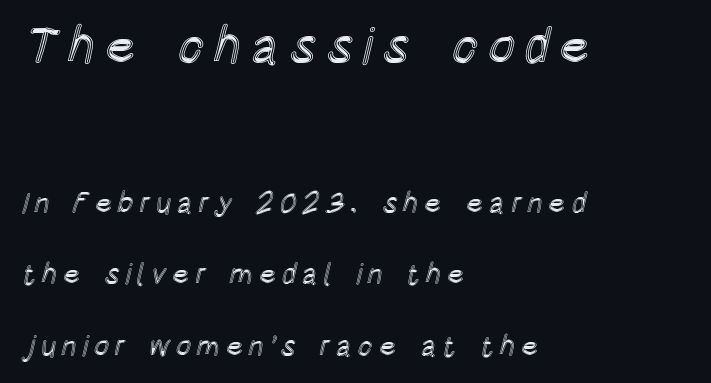
Q: Is the text italic (slanted)? A: Yes.
Q: Is the text underlined? A: No.
Q: How is the paragraph aligned? A: Left-aligned.
Q: Is the spacing between lines tight, normal or loose? A: Loose.
Q: Which block of text is set in a larger size, the first (top) or the second (bottom)? A: The first (top) one.
Q: Width (condensed, normal, or wide)? A: Condensed.
Q: x-height? A: Large.
Q: Monospaced? A: No.
